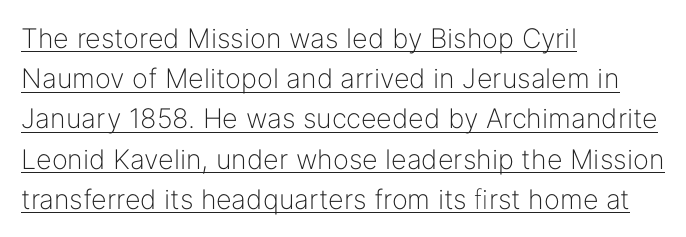
Q: Is the text bold? A: No.
Q: Is the text italic (slanted)? A: No, it is upright.
Q: Is the text underlined? A: Yes.
Q: How is the paragraph aligned? A: Left-aligned.
Q: Is the spacing between letters normal or unusually wide? A: Normal.
Q: Is the spacing between lines tight, normal or loose? A: Normal.
